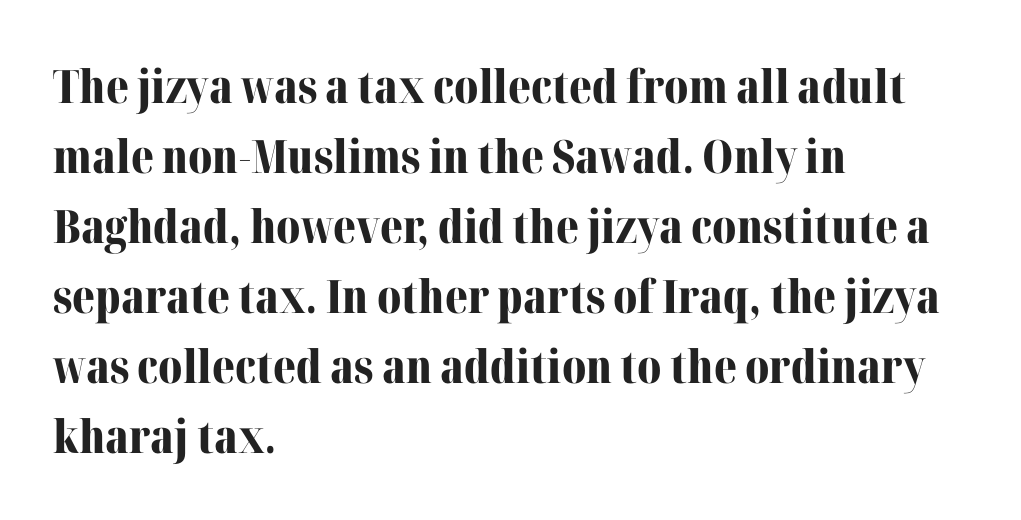
{"serif": "yes", "italic": "no", "bold": "yes", "weight": "bold", "width": "normal", "stroke_contrast": "medium", "x_height": "medium", "monospaced": "no", "underline": "no", "align": "left", "line_spacing": "normal", "line_spacing_ratio": 1.52, "letter_spacing": "normal", "letter_spacing_em": 0.0, "glyph_px": 46}
